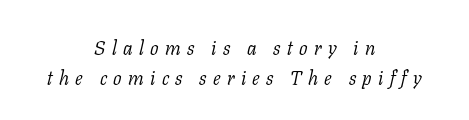
{"italic": "yes", "lean": "right", "slant_degrees": 11, "bold": "no", "underline": "no", "align": "center", "line_spacing": "normal", "line_spacing_ratio": 1.49, "letter_spacing": "wide", "letter_spacing_em": 0.32, "glyph_px": 20}
